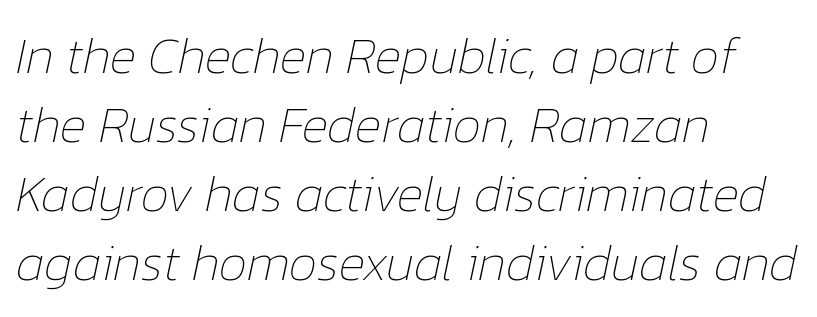
The face used here has a pronounced slope to its letters. The letters look calm and open, with moderate or lighter stems. The line texture is even and compact thanks to regular tracking. Clear beneath every line of the passage.
